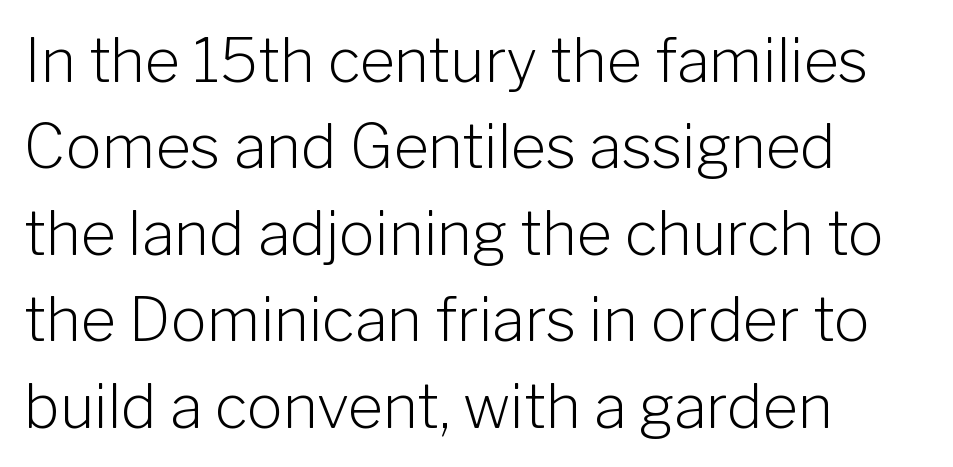
{"serif": "no", "italic": "no", "bold": "no", "weight": "light", "width": "normal", "stroke_contrast": "low", "x_height": "medium", "monospaced": "no", "underline": "no", "align": "left", "line_spacing": "normal", "line_spacing_ratio": 1.44, "letter_spacing": "normal", "letter_spacing_em": 0.0, "glyph_px": 60}
